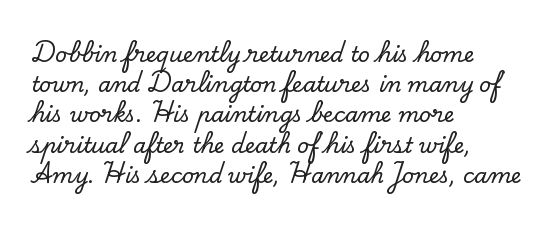
Q: Is the text italic (slanted)? A: Yes.
Q: Is the text underlined? A: No.
Q: How is the paragraph aligned? A: Left-aligned.
Q: Is the spacing between letters normal or unusually wide? A: Normal.
Q: Is the spacing between lines tight, normal or loose? A: Normal.
